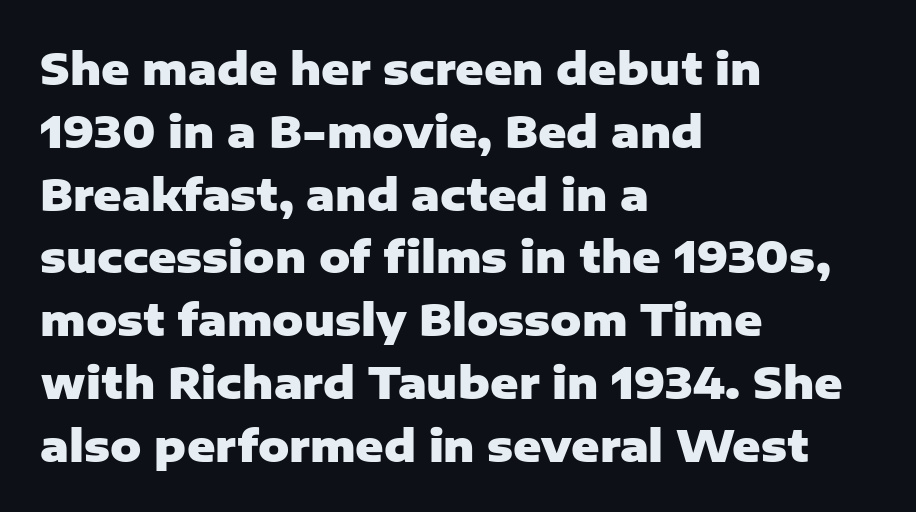
{"serif": "no", "italic": "no", "bold": "yes", "weight": "heavy", "width": "normal", "stroke_contrast": "low", "x_height": "medium", "monospaced": "no", "underline": "no", "align": "left", "line_spacing": "normal", "line_spacing_ratio": 1.46, "letter_spacing": "normal", "letter_spacing_em": 0.0, "glyph_px": 43}
